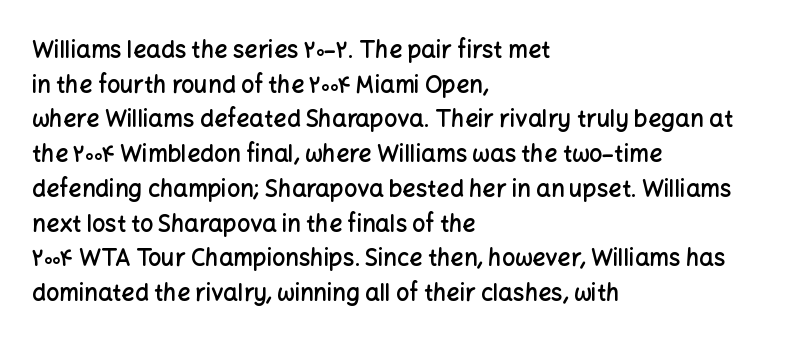
Q: Is the text bold? A: Semi-bold.
Q: Is the text italic (slanted)? A: No, it is upright.
Q: Is the text underlined? A: No.
Q: How is the paragraph aligned? A: Left-aligned.
Q: Is the spacing between letters normal or unusually wide? A: Normal.
Q: Is the spacing between lines tight, normal or loose? A: Normal.
